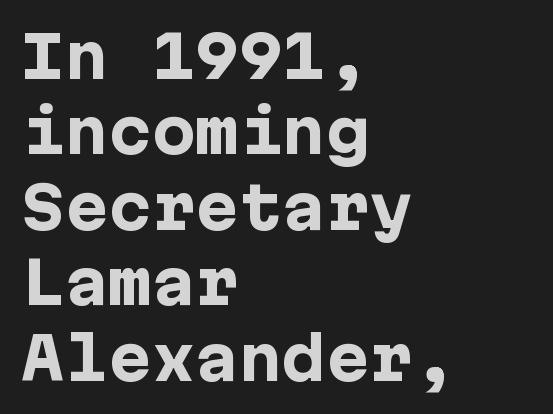
The image shows 58 px heavy sans-serif type, upright; set left-aligned, normal line spacing (1.3x), normal letter spacing, not underlined; low stroke contrast and a medium x-height.
